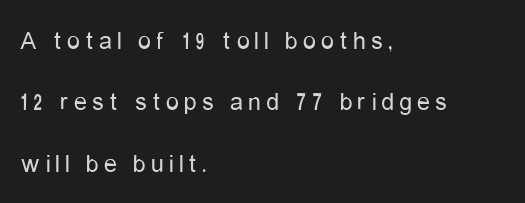
The image shows 26 px text type, upright; set left-aligned, loose line spacing (2.36x), unusually wide letter spacing (+0.2 em), not underlined.
